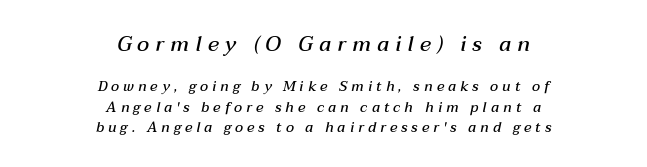
Q: Is the text bold? A: Semi-bold.
Q: Is the text italic (slanted)? A: Yes, it leans right by about 12 degrees.
Q: Is the text underlined? A: No.
Q: How is the paragraph aligned? A: Centered.
Q: Is the spacing between letters normal or unusually wide? A: Unusually wide.
Q: Is the spacing between lines tight, normal or loose? A: Normal.
Q: Which block of text is set in a larger size, the first (top) or the second (bottom)? A: The first (top) one.
